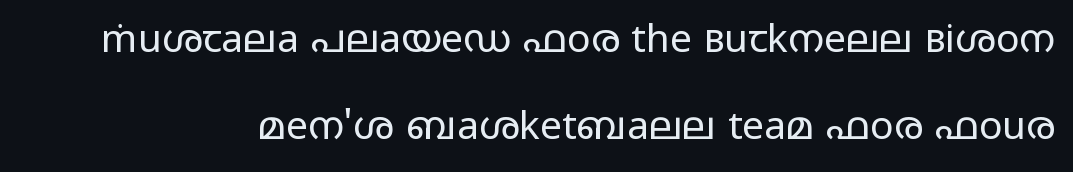
Plain, unruled lines of type. The letters stand straight up with perfectly vertical stems. Line spacing here is loose. The font family rendered here belongs to the sans-serif group.
